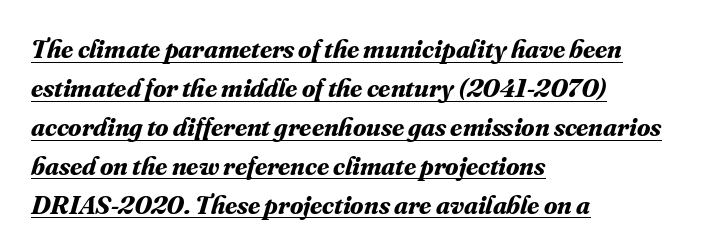
Alignment: flush left. Regular leading. Observe the lean: these are italic letterforms. A dark, heavy texture on the line: the type is bold.
